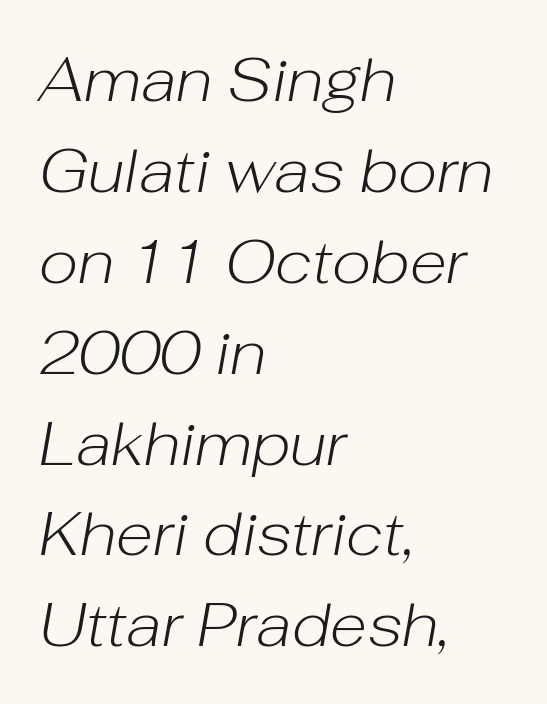
{"italic": "yes", "lean": "right", "slant_degrees": 10, "bold": "no", "weight": "light", "width": "normal", "stroke_contrast": "low", "x_height": "medium", "monospaced": "no", "underline": "no", "align": "left", "line_spacing": "normal", "line_spacing_ratio": 1.49, "letter_spacing": "normal", "letter_spacing_em": 0.0, "glyph_px": 61}
